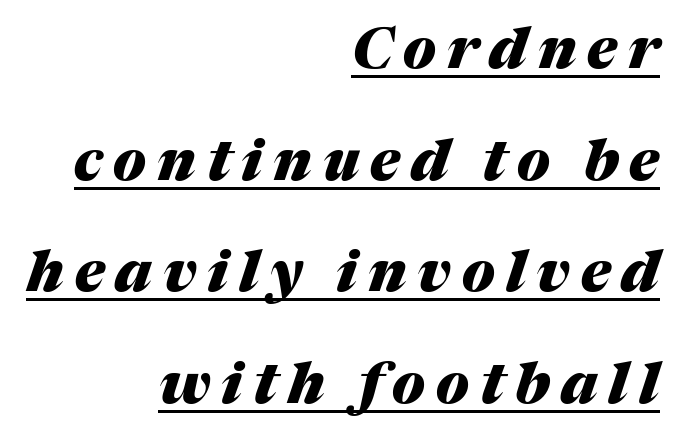
Do the characters align in a grid? No, the font is proportional. Does the copy run flush right? Yes — the right margin is perfectly even. Strong, thick strokes mark this as bold type. How would I describe the line gaps? Wide and relaxed. The glyphs look as if they've been sheared to an angle. This is underlined copy, the kind a proofreader might mark for attention.
